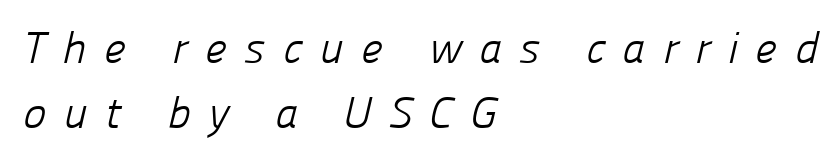
Q: Is the text bold? A: No.
Q: Is the typeface a serif or a sans-serif typeface? A: Sans-serif.
Q: Is the text underlined? A: No.
Q: How is the paragraph aligned? A: Left-aligned.
Q: Is the spacing between letters normal or unusually wide? A: Unusually wide.
Q: Is the spacing between lines tight, normal or loose? A: Normal.
Q: Width (condensed, normal, or wide)? A: Normal.
Q: Stroke contrast? A: Low.
Q: x-height? A: Medium.
Q: Monospaced? A: No.
